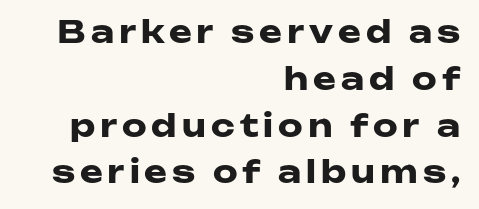
{"serif": "no", "italic": "no", "bold": "yes", "weight": "heavy", "width": "wide", "stroke_contrast": "low", "x_height": "medium", "monospaced": "no", "underline": "no", "align": "right", "line_spacing": "normal", "line_spacing_ratio": 1.51, "glyph_px": 31}
